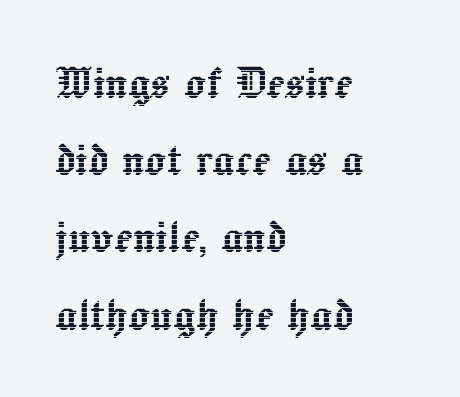
{"italic": "no", "width": "normal", "x_height": "medium", "monospaced": "no", "underline": "no", "align": "left", "line_spacing": "normal", "line_spacing_ratio": 1.43, "letter_spacing": "normal", "letter_spacing_em": 0.0, "glyph_px": 54}
